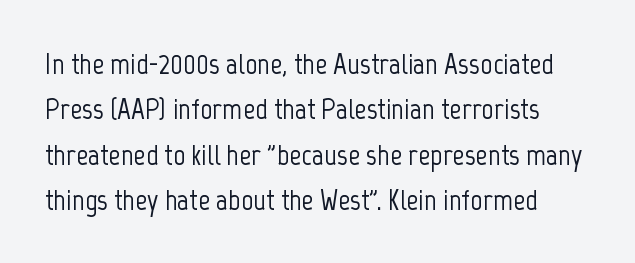
The image shows 30 px condensed sans-serif type, upright; set normal line spacing (1.51x), normal letter spacing, not underlined; low stroke contrast and a medium x-height.
